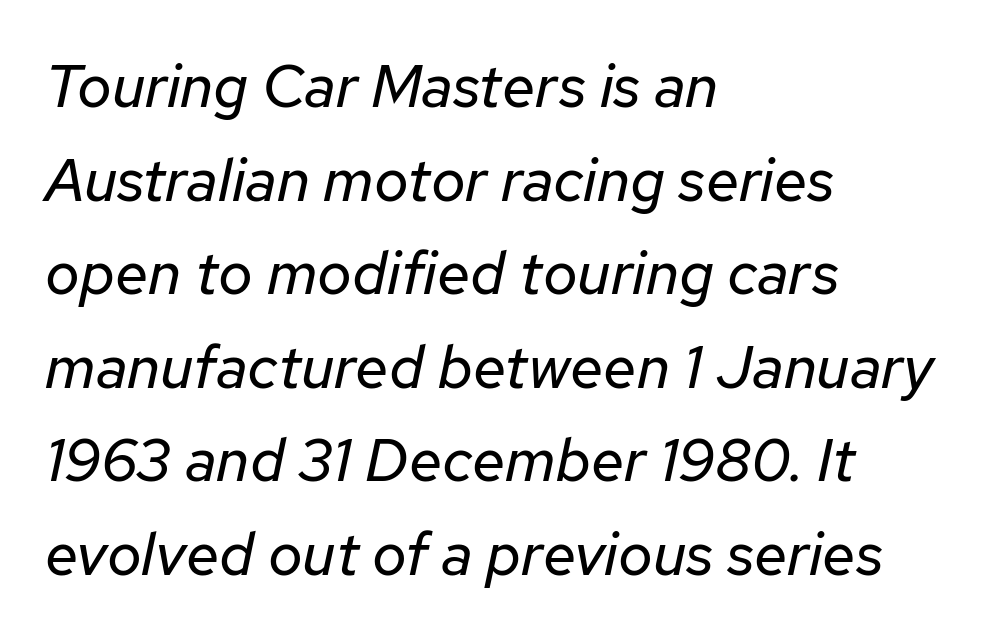
{"italic": "yes", "lean": "right", "slant_degrees": 12, "bold": "no", "weight": "regular", "width": "normal", "stroke_contrast": "low", "x_height": "medium", "monospaced": "no", "underline": "no", "align": "left", "line_spacing": "normal", "line_spacing_ratio": 1.56, "letter_spacing": "normal", "letter_spacing_em": 0.0, "glyph_px": 60}
